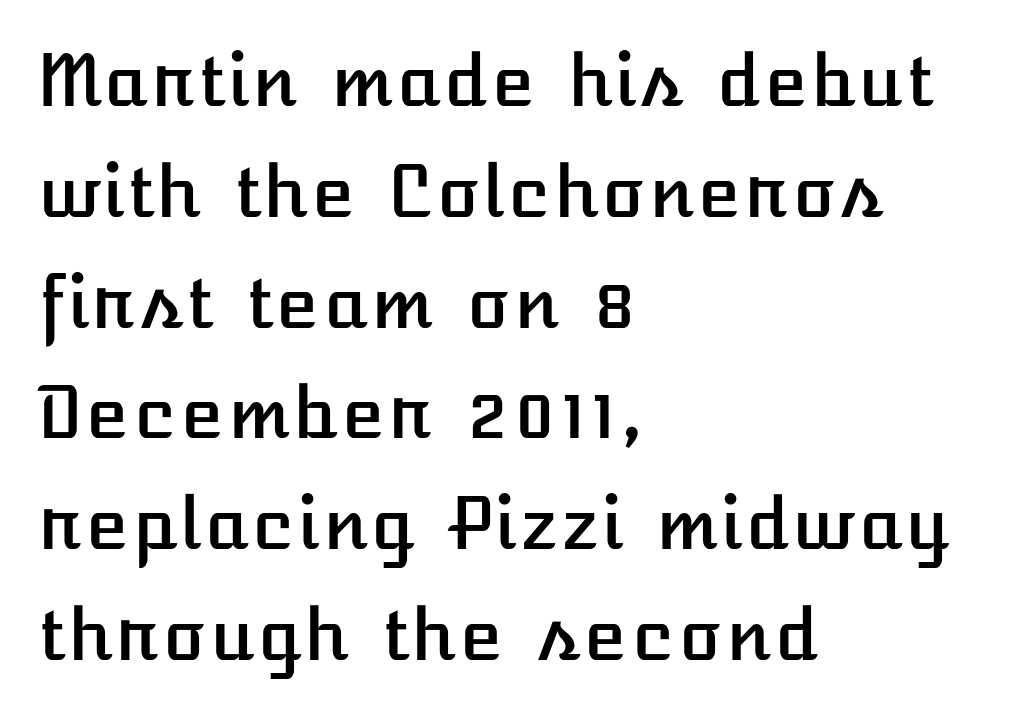
{"italic": "no", "width": "normal", "stroke_contrast": "low", "x_height": "medium", "underline": "no", "align": "left", "line_spacing": "normal", "line_spacing_ratio": 1.56, "letter_spacing": "normal", "letter_spacing_em": 0.0, "glyph_px": 71}
